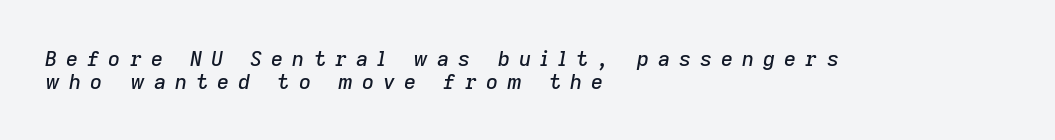
Display-style spreading of the glyphs; the letterfit is very open. You could barely slide anything between these rows. The zone under the glyphs is completely vacant. Is the type slanted? Yes — the strokes lean at a clear angle. Layout note: lines flush left.
